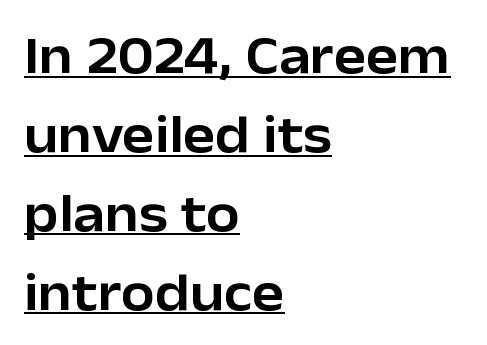
The image shows 54 px sans-serif type, upright; set left-aligned, normal line spacing (1.46x), normal letter spacing, underlined; low stroke contrast and a medium x-height.
